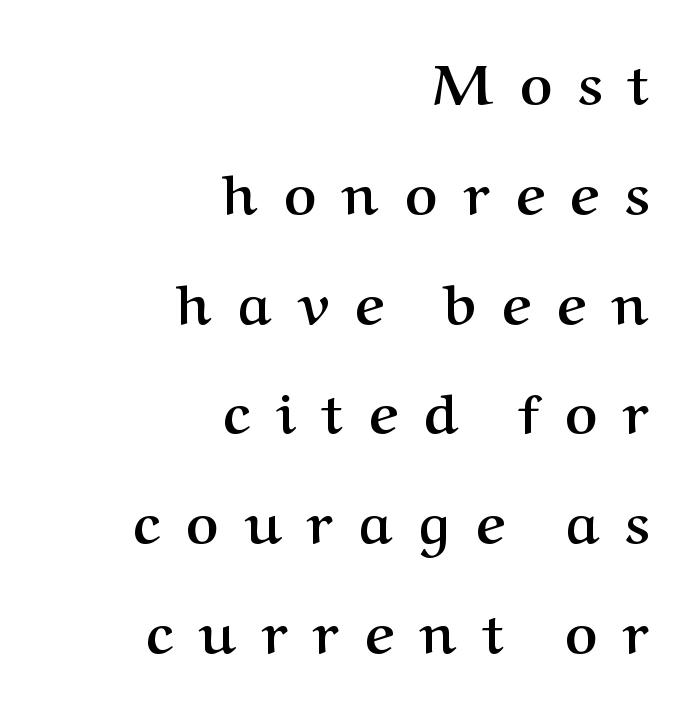
{"serif": "yes", "italic": "no", "bold": "yes", "weight": "semibold", "width": "normal", "stroke_contrast": "medium", "x_height": "medium", "monospaced": "no", "underline": "no", "align": "right", "line_spacing": "loose", "line_spacing_ratio": 1.96, "letter_spacing": "wide", "letter_spacing_em": 0.47, "glyph_px": 56}
